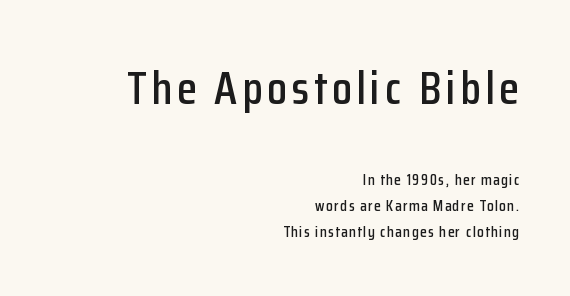
{"serif": "no", "italic": "no", "width": "condensed", "stroke_contrast": "low", "x_height": "medium", "monospaced": "no", "underline": "no", "align": "right", "line_spacing_ratio": 1.73, "larger_block": "first", "size_ratio": 3.07, "glyph_px": 46}
